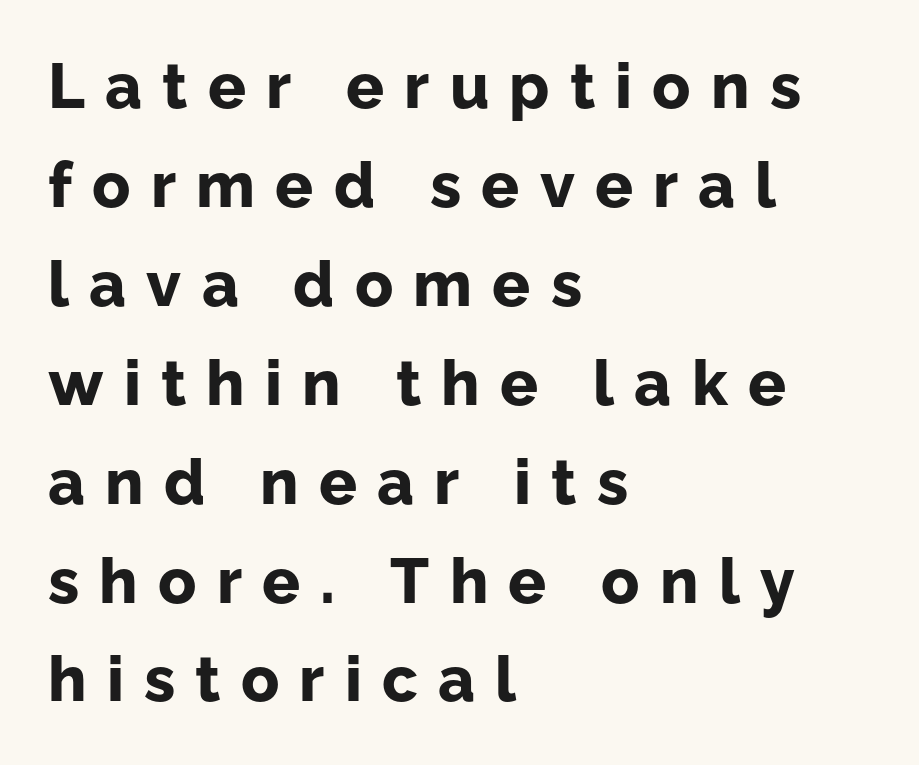
{"serif": "no", "italic": "no", "bold": "yes", "weight": "bold", "width": "normal", "stroke_contrast": "low", "x_height": "medium", "monospaced": "no", "underline": "no", "align": "left", "line_spacing": "normal", "line_spacing_ratio": 1.57, "letter_spacing": "wide", "letter_spacing_em": 0.32, "glyph_px": 63}
